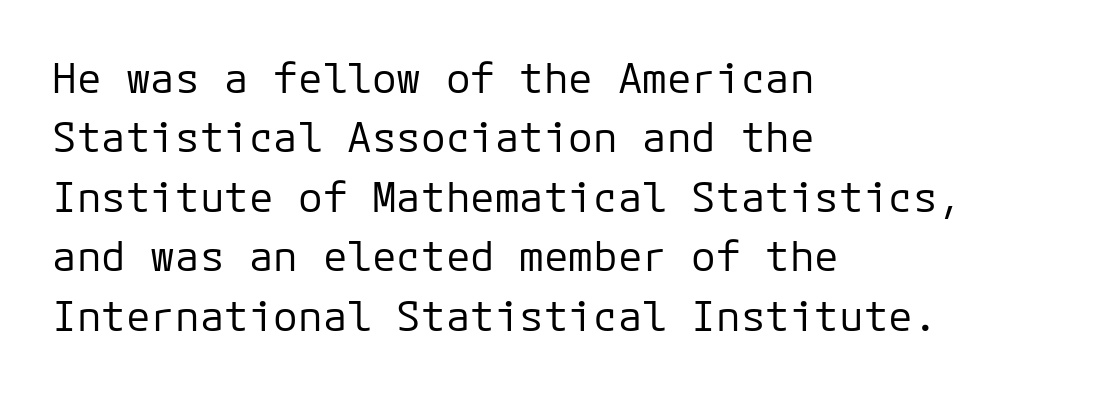
Type without underlining. Do the letters lean? They stand straight. Looks like terminal output: every glyph gets an equal slot. Each line starts at the same left margin while the right side varies. These lines sit exactly where default settings would place them.
